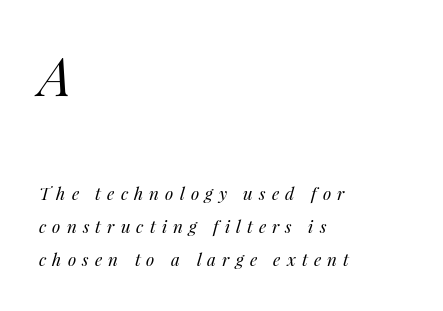
Q: Is the text bold? A: No.
Q: Is the text italic (slanted)? A: Yes, it leans right by about 14 degrees.
Q: Is the text underlined? A: No.
Q: How is the paragraph aligned? A: Left-aligned.
Q: Is the spacing between letters normal or unusually wide? A: Unusually wide.
Q: Is the spacing between lines tight, normal or loose? A: Loose.
Q: Which block of text is set in a larger size, the first (top) or the second (bottom)? A: The first (top) one.
Q: Width (condensed, normal, or wide)? A: Normal.
Q: Stroke contrast? A: Medium.
Q: x-height? A: Medium.
Q: Monospaced? A: No.
